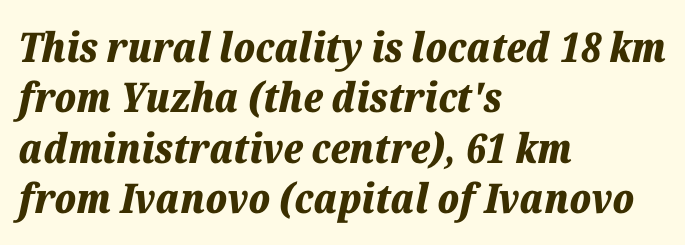
{"italic": "yes", "lean": "right", "slant_degrees": 12, "bold": "yes", "weight": "bold", "width": "normal", "stroke_contrast": "low", "x_height": "medium", "monospaced": "no", "underline": "no", "align": "left", "line_spacing_ratio": 1.23, "letter_spacing": "normal", "letter_spacing_em": 0.0, "glyph_px": 41}
